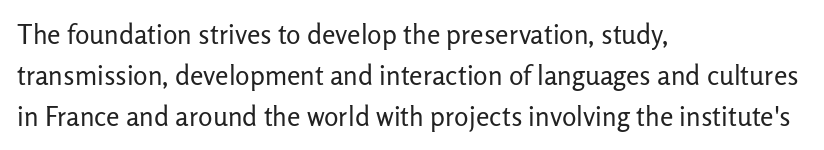
Q: Is the text bold? A: No.
Q: Is the text italic (slanted)? A: No, it is upright.
Q: Is the text underlined? A: No.
Q: How is the paragraph aligned? A: Left-aligned.
Q: Is the spacing between letters normal or unusually wide? A: Normal.
Q: Is the spacing between lines tight, normal or loose? A: Normal.
